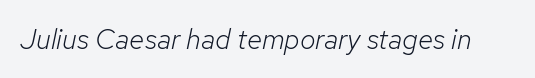
{"italic": "yes", "lean": "right", "slant_degrees": 12, "bold": "no", "weight": "light", "width": "normal", "stroke_contrast": "low", "x_height": "medium", "monospaced": "no", "underline": "no", "letter_spacing": "normal", "letter_spacing_em": 0.0, "glyph_px": 28}
